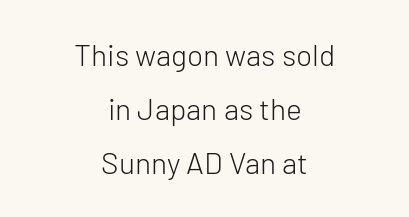
Q: Is the text bold? A: No.
Q: Is the text italic (slanted)? A: No, it is upright.
Q: Is the typeface a serif or a sans-serif typeface? A: Sans-serif.
Q: Is the text underlined? A: No.
Q: How is the paragraph aligned? A: Centered.
Q: Is the spacing between letters normal or unusually wide? A: Normal.
Q: Width (condensed, normal, or wide)? A: Normal.
Q: Stroke contrast? A: Low.
Q: x-height? A: Medium.
Q: Monospaced? A: No.
